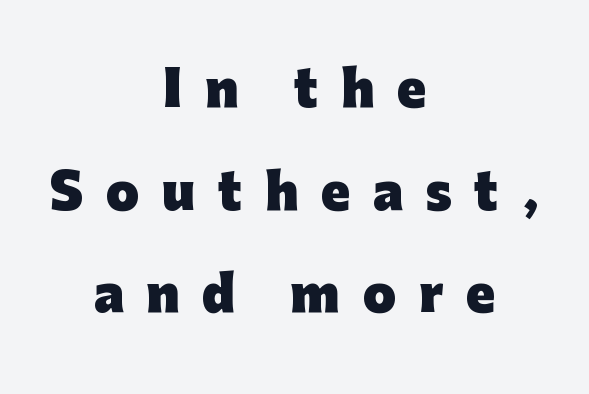
Typeset on center — no edge is straight. Anything drawn beneath the words? Only blank space. The passage shown is emphatically bold. The rendering shows plain stroke endings on the letterforms — a sans-serif design.
